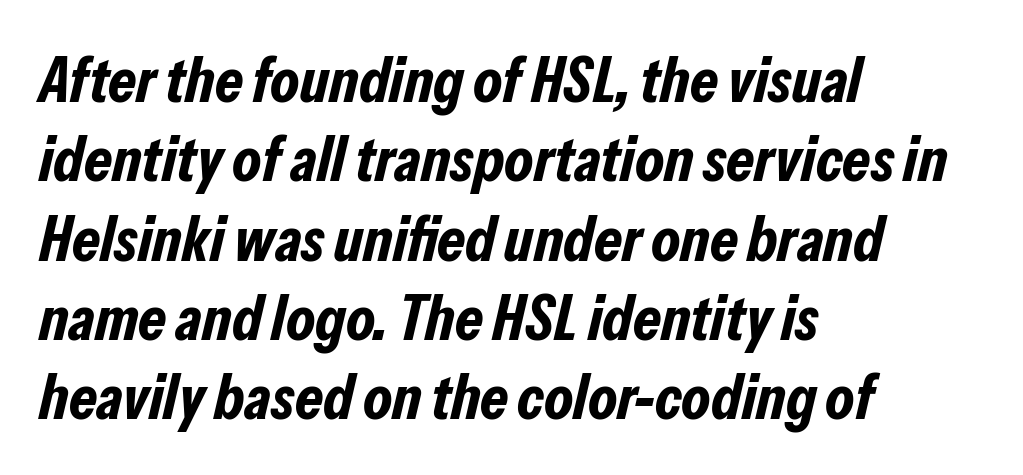
Students, note that the glyphs here touch the page at normal intervals. Underlining? Definitely not there. This rendering uses left alignment, leaving the right contour irregular. Italic? Definitely — the glyphs are oblique.
